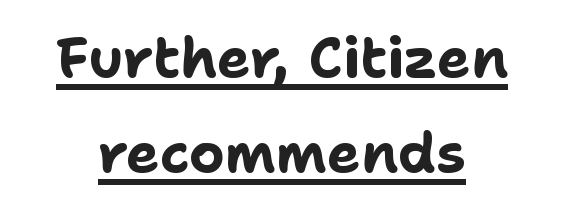
Examine the stroke ends and you'll find no serifs. Emphasis is given by a line drawn under the lettering. Glyph-to-glyph distance matches everyday printed text. Normally led — the rows are evenly, conventionally spaced.
